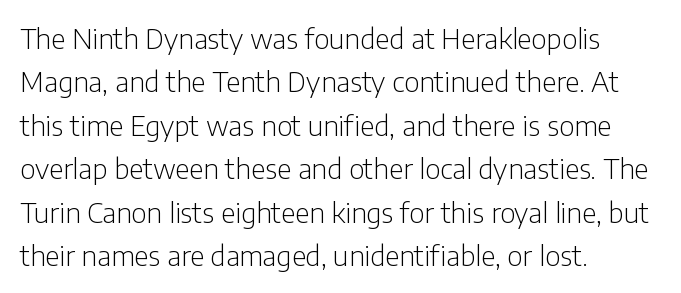
The image shows 28 px light, condensed sans-serif type, upright; set left-aligned, normal line spacing (1.55x), normal letter spacing, not underlined; low stroke contrast and a medium x-height.
